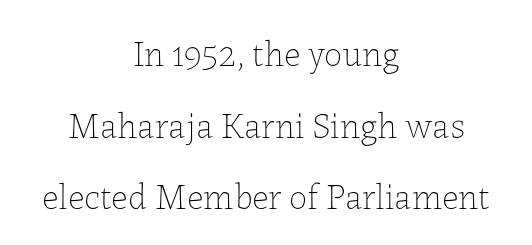
The image shows 36 px thin type, upright; set centered, loose line spacing (1.99x), normal letter spacing, not underlined; low stroke contrast and a medium x-height.
